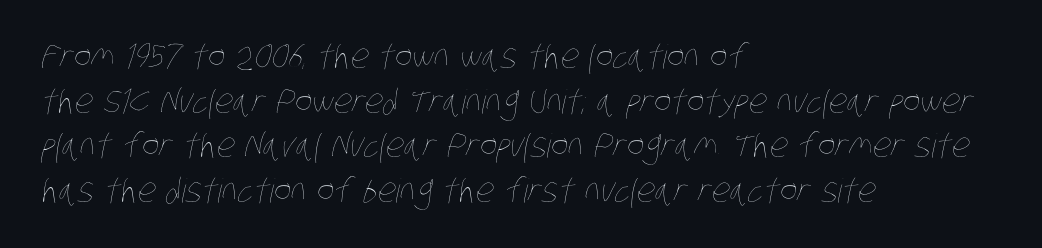
Q: Is the text bold? A: No.
Q: Is the text underlined? A: No.
Q: How is the paragraph aligned? A: Left-aligned.
Q: Is the spacing between letters normal or unusually wide? A: Normal.
Q: Is the spacing between lines tight, normal or loose? A: Normal.
Q: Width (condensed, normal, or wide)? A: Condensed.
Q: Stroke contrast? A: Low.
Q: x-height? A: Large.
Q: Monospaced? A: No.
